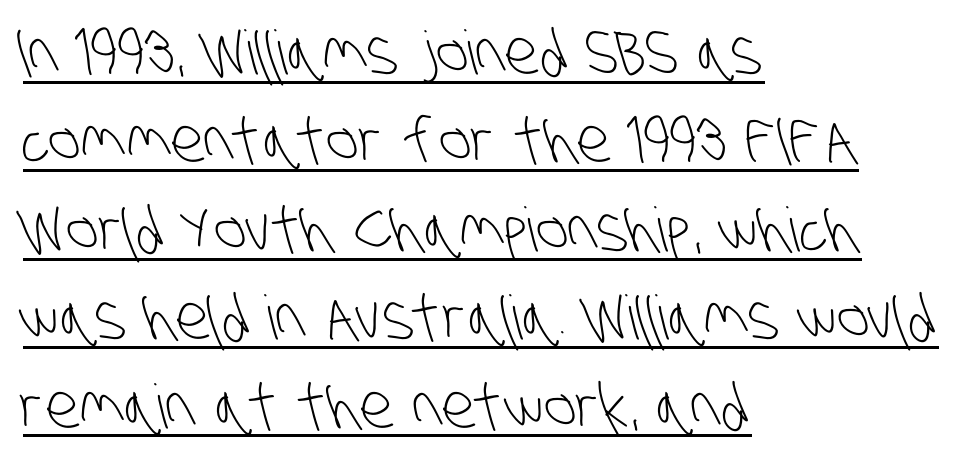
The image shows 61 px light, condensed sans-serif type; set left-aligned, normal line spacing (1.45x), normal letter spacing, underlined; low stroke contrast and a large x-height.
